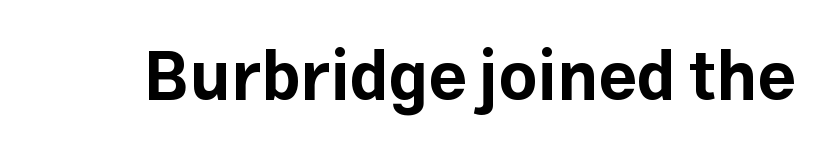
Q: Is the text bold? A: Yes.
Q: Is the text italic (slanted)? A: No, it is upright.
Q: Is the typeface a serif or a sans-serif typeface? A: Sans-serif.
Q: Is the text underlined? A: No.
Q: Is the spacing between letters normal or unusually wide? A: Normal.
Q: Width (condensed, normal, or wide)? A: Normal.
Q: Stroke contrast? A: Low.
Q: x-height? A: Medium.
Q: Monospaced? A: No.
